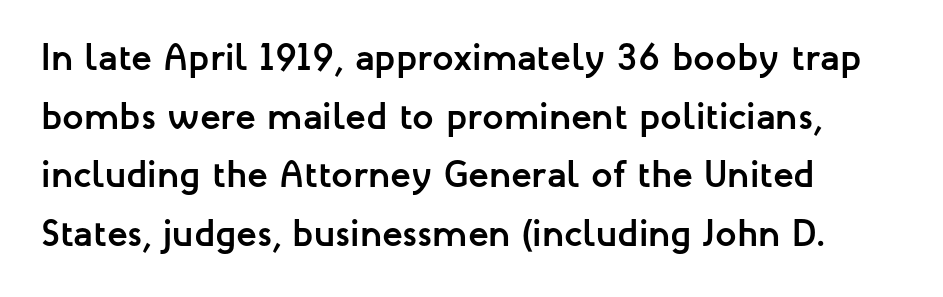
The image shows 38 px semibold sans-serif type, upright; set left-aligned, normal line spacing (1.54x), normal letter spacing, not underlined; low stroke contrast and a medium x-height.
